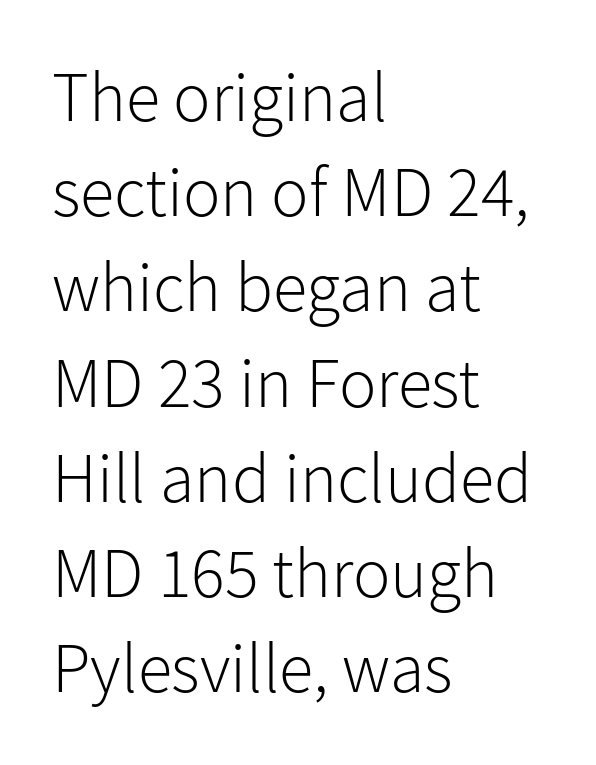
The image shows 70 px light sans-serif type, upright; set left-aligned, normal line spacing (1.36x), normal letter spacing, not underlined; low stroke contrast and a medium x-height.
